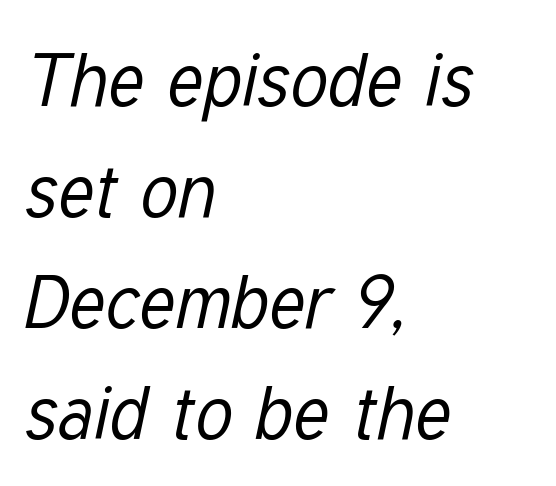
This is not heavy type; no bold has been used. You could not count columns in this text — the font is proportionally spaced. The glyphs look as if they've been sheared to an angle. Letter spacing: default. The paragraph shown leans on its left margin.
